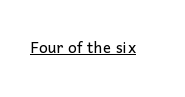
Italic: no, the glyphs are upright roman. You can see a thin bar hugging the bottom of the glyphs. Nothing heavy about these letters — not bold at all. Look at the tracking — it's just the regular setting, nothing added.
